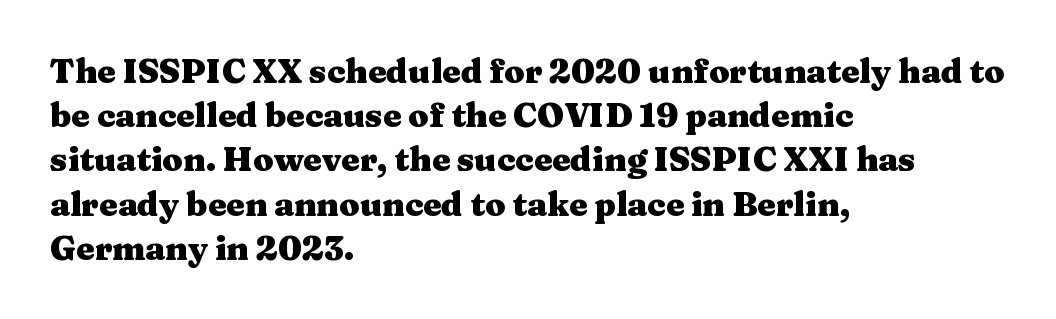
The image shows 33 px heavy, wide serif type, upright; set left-aligned, normal line spacing (1.34x), normal letter spacing, not underlined; medium stroke contrast and a medium x-height.
